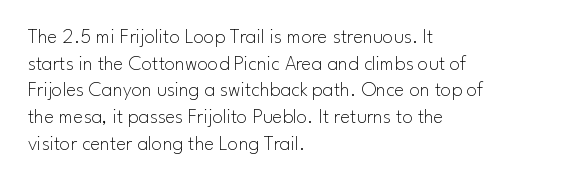
Q: Is the text bold? A: No.
Q: Is the text italic (slanted)? A: No, it is upright.
Q: Is the text underlined? A: No.
Q: How is the paragraph aligned? A: Left-aligned.
Q: Is the spacing between letters normal or unusually wide? A: Normal.
Q: Is the spacing between lines tight, normal or loose? A: Normal.
